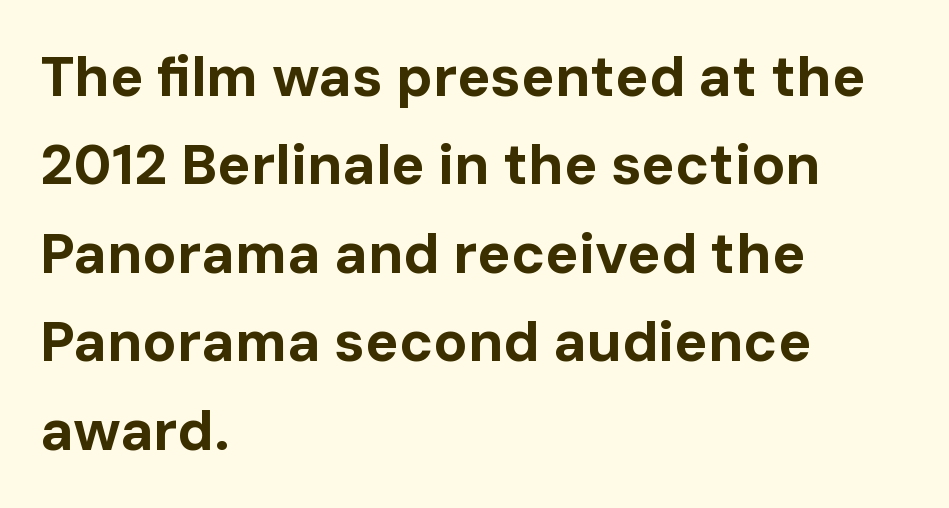
The image shows 56 px bold sans-serif type, upright; set left-aligned, normal line spacing (1.58x), normal letter spacing, not underlined; low stroke contrast and a medium x-height.
